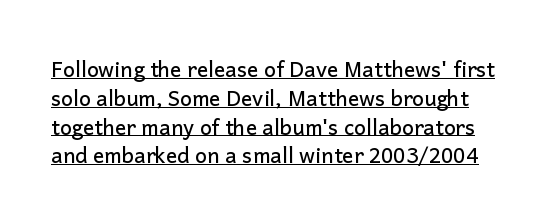
These characters rest on top of a visible drawn line. Between one letter and the next there's only the usual sliver of space. Each new line begins a customary step beneath the previous one. Italic: no, the glyphs are upright roman.
